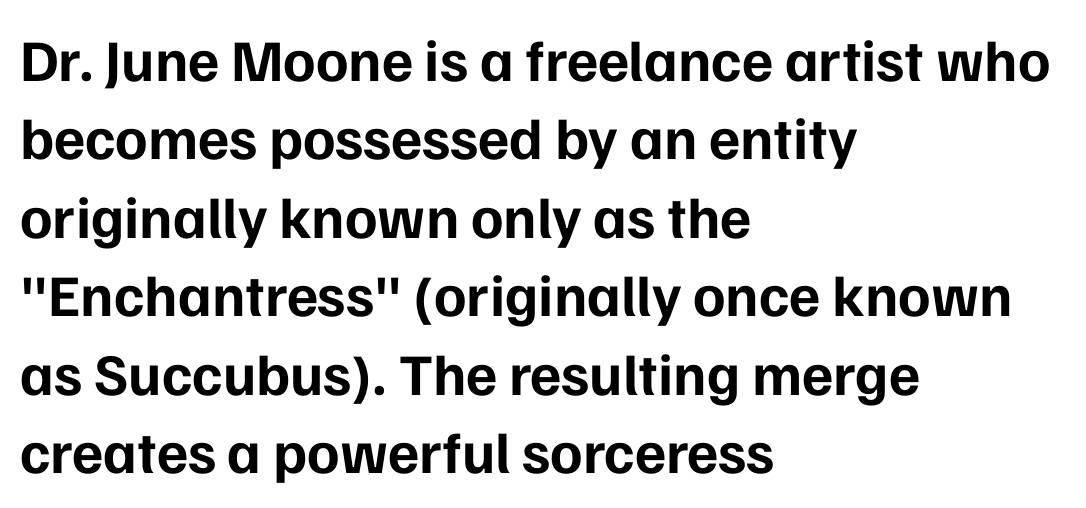
The image shows 59 px bold sans-serif type, upright; set left-aligned, normal line spacing (1.33x), normal letter spacing, not underlined; low stroke contrast and a medium x-height.
